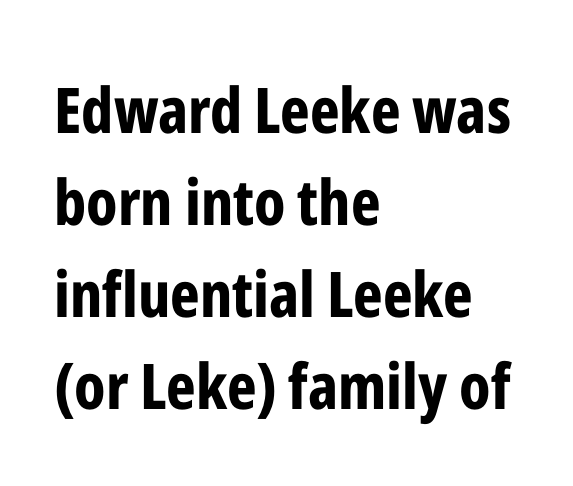
The image shows 63 px bold, condensed sans-serif type, upright; set left-aligned, normal line spacing (1.46x), normal letter spacing, not underlined; low stroke contrast and a medium x-height.
